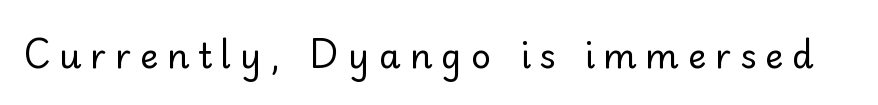
{"serif": "no", "italic": "no", "bold": "no", "weight": "regular", "width": "normal", "stroke_contrast": "low", "x_height": "small", "monospaced": "no", "underline": "no", "letter_spacing": "wide", "letter_spacing_em": 0.25, "glyph_px": 35}
